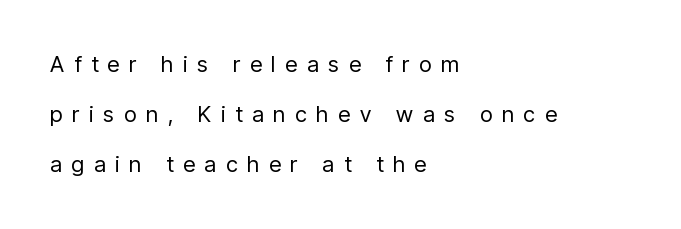
The image shows 22 px text type, upright; set left-aligned, loose line spacing (2.28x), unusually wide letter spacing (+0.45 em), not underlined.
